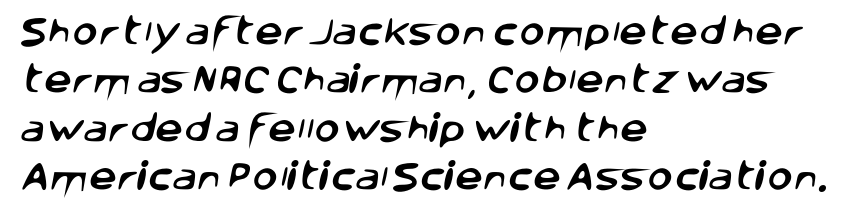
{"serif": "no", "width": "normal", "stroke_contrast": "low", "x_height": "large", "monospaced": "no", "underline": "no", "align": "left", "line_spacing": "normal", "line_spacing_ratio": 1.56, "letter_spacing": "normal", "letter_spacing_em": 0.0, "glyph_px": 31}
